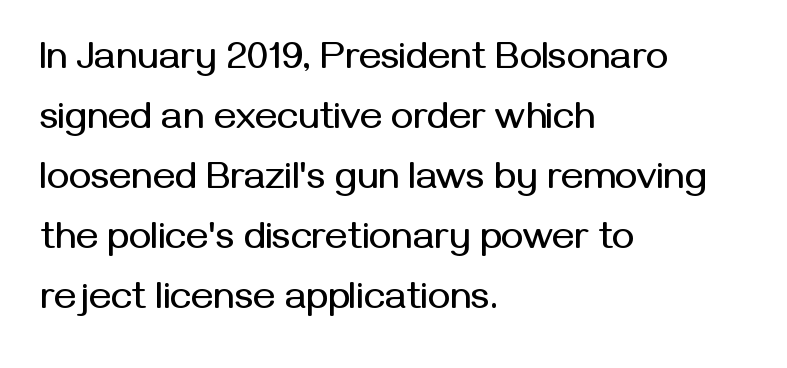
The image shows 38 px sans-serif type, upright; set left-aligned, normal line spacing (1.58x), normal letter spacing, not underlined; medium stroke contrast and a medium x-height.
